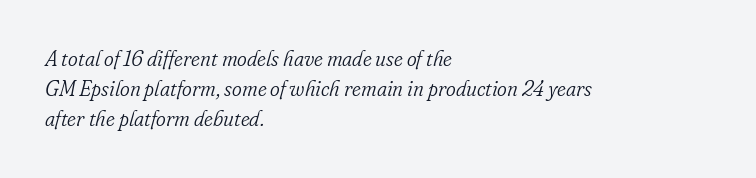
The image shows 21 px text type, italic (leaning right); set left-aligned, normal line spacing (1.43x), normal letter spacing, not underlined.
